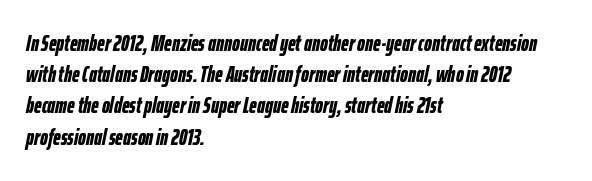
Q: Is the text bold? A: Yes.
Q: Is the text italic (slanted)? A: Yes, it leans right by about 12 degrees.
Q: Is the text underlined? A: No.
Q: How is the paragraph aligned? A: Left-aligned.
Q: Is the spacing between letters normal or unusually wide? A: Normal.
Q: Is the spacing between lines tight, normal or loose? A: Normal.
